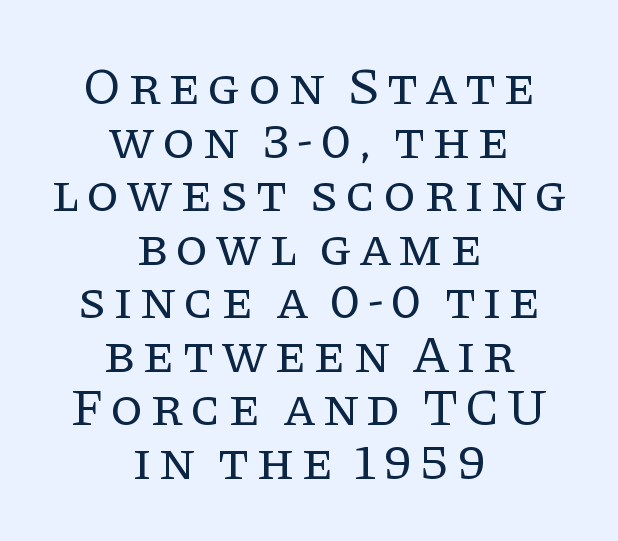
The image shows 53 px regular-weight serif type, upright; set centered, tight line spacing (1.01x), not underlined; low stroke contrast and a large x-height.
